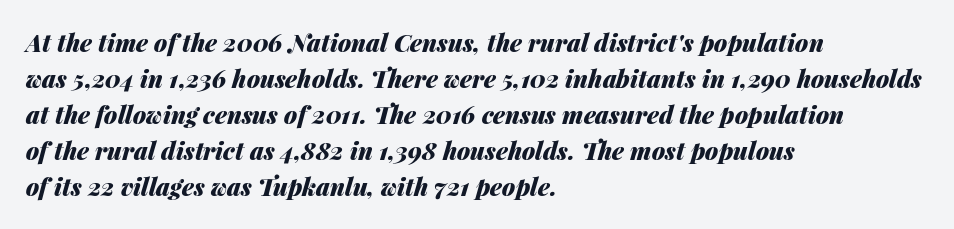
The image shows 24 px bold type, italic (leaning right); set left-aligned, normal line spacing (1.5x), normal letter spacing, not underlined.
